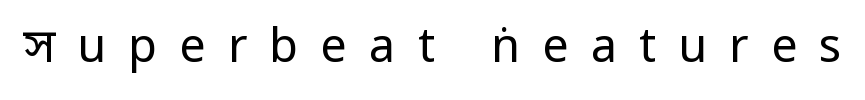
Q: Is the text bold? A: No.
Q: Is the text italic (slanted)? A: No, it is upright.
Q: Is the typeface a serif or a sans-serif typeface? A: Sans-serif.
Q: Is the text underlined? A: No.
Q: Is the spacing between letters normal or unusually wide? A: Unusually wide.
Q: Width (condensed, normal, or wide)? A: Condensed.
Q: Stroke contrast? A: Low.
Q: x-height? A: Large.
Q: Monospaced? A: No.
